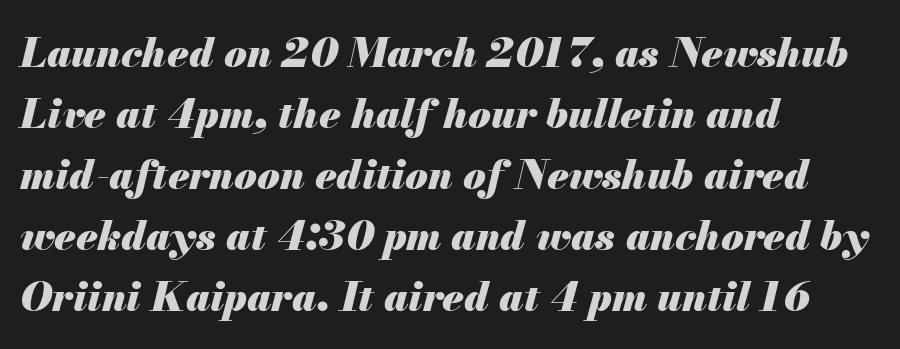
An italicized treatment has been applied to the whole sample. On the weight axis this lands at bold, roughly 700. Visually the block forms a straight wall on the left and a jagged coastline on the right. The letters sit at their default tracking, neither squeezed nor spread.
